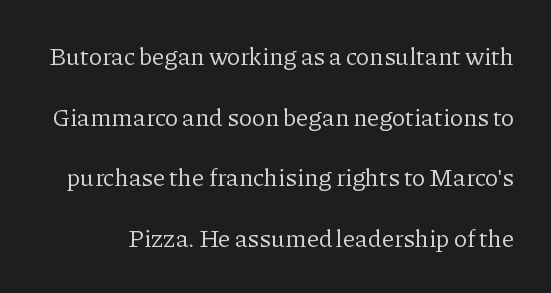
{"italic": "no", "bold": "no", "underline": "no", "line_spacing": "loose", "line_spacing_ratio": 2.43, "letter_spacing": "normal", "letter_spacing_em": 0.0, "glyph_px": 25}
